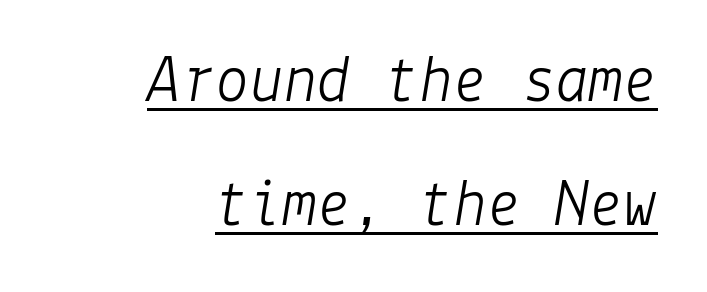
The compositor pushed each line to the right boundary. You could call the tracking neutral — neither tight nor loose. In terms of posture, this sample is oblique. Compared with undecorated copy, this sample adds a rule below the words. The strokes are not fattened; the text isn't bold.
